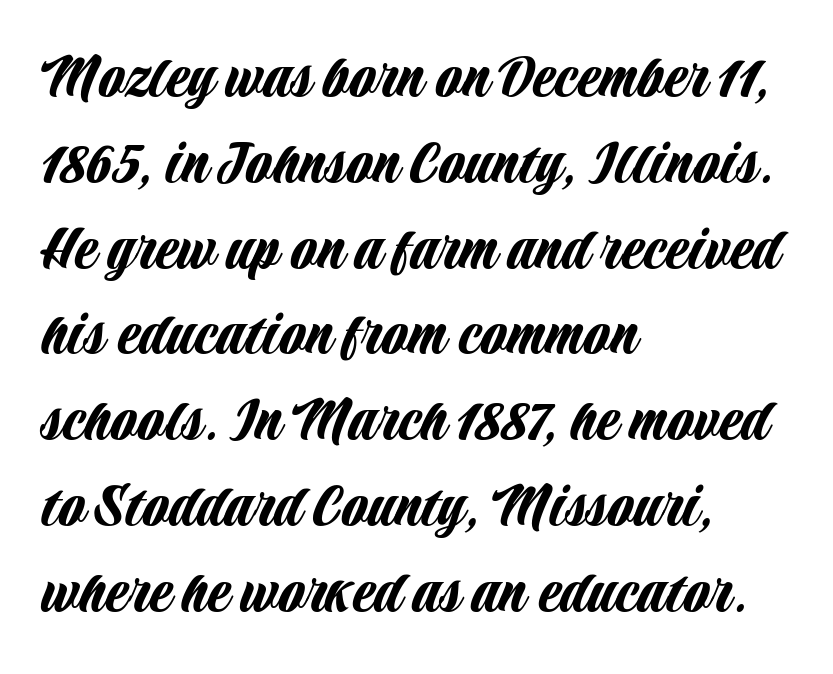
{"serif": "no", "width": "condensed", "stroke_contrast": "low", "x_height": "large", "monospaced": "no", "underline": "no", "align": "left", "line_spacing": "normal", "line_spacing_ratio": 1.28, "letter_spacing": "normal", "letter_spacing_em": 0.0, "glyph_px": 67}
